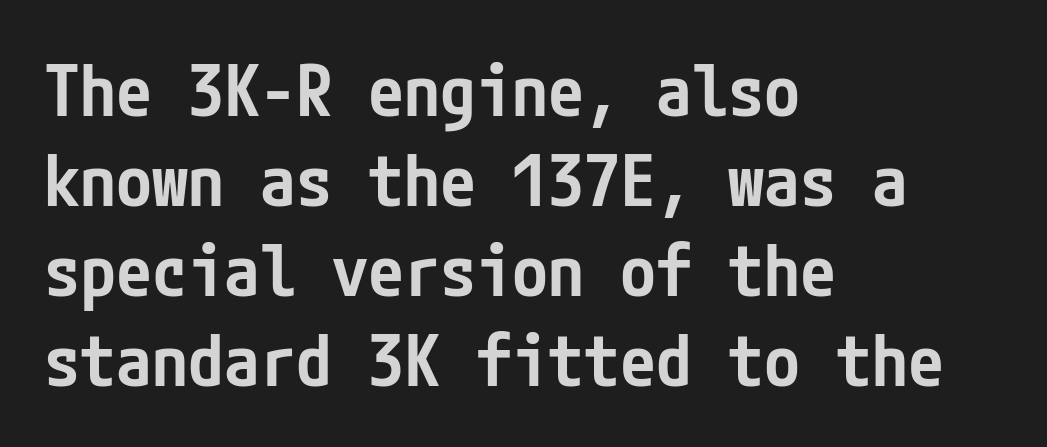
{"serif": "no", "italic": "no", "bold": "semi", "weight": "semibold", "width": "condensed", "stroke_contrast": "low", "x_height": "medium", "underline": "no", "align": "left", "line_spacing": "normal", "line_spacing_ratio": 1.25, "letter_spacing": "normal", "letter_spacing_em": 0.0, "glyph_px": 72}
